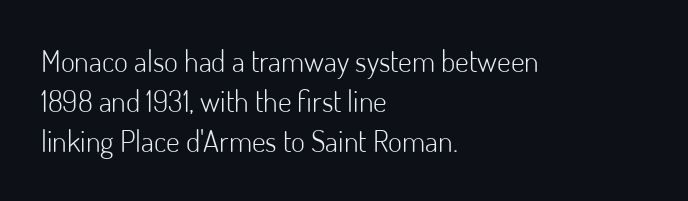
The glyphs in this specimen are sans serif. All the whitespace from short lines collects on the right. Each row of text sits above clean, open space. This sample uses an upright cut, with every glyph sitting square on the baseline. Line spacing here is normal. Looks like regular typesetting: each glyph gets only the width it needs.
